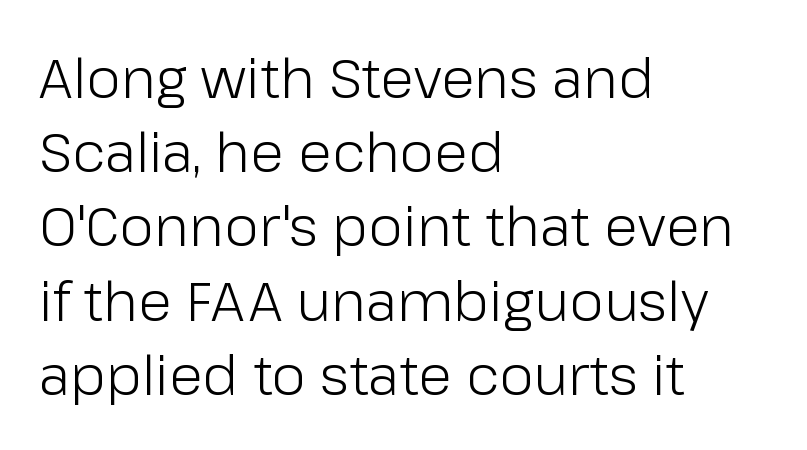
Q: Is the text bold? A: No.
Q: Is the text italic (slanted)? A: No, it is upright.
Q: Is the typeface a serif or a sans-serif typeface? A: Sans-serif.
Q: Is the text underlined? A: No.
Q: How is the paragraph aligned? A: Left-aligned.
Q: Is the spacing between letters normal or unusually wide? A: Normal.
Q: Is the spacing between lines tight, normal or loose? A: Normal.
Q: Width (condensed, normal, or wide)? A: Normal.
Q: Stroke contrast? A: Low.
Q: x-height? A: Medium.
Q: Monospaced? A: No.
